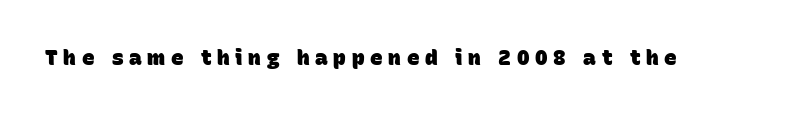
Q: Is the text bold? A: Yes.
Q: Is the text underlined? A: No.
Q: Is the spacing between letters normal or unusually wide? A: Unusually wide.
